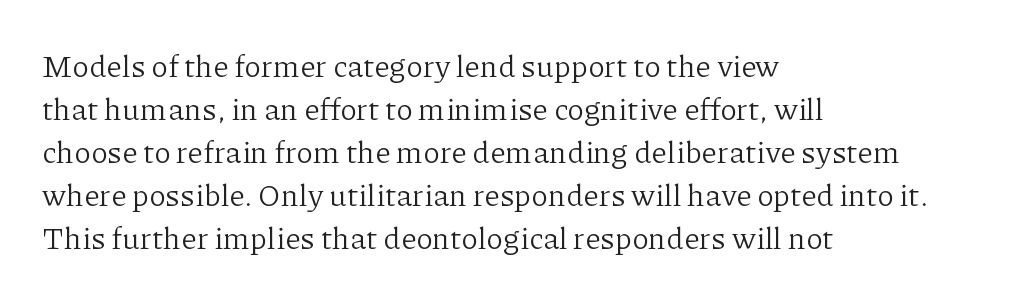
Q: Is the text bold? A: No.
Q: Is the text italic (slanted)? A: No, it is upright.
Q: Is the typeface a serif or a sans-serif typeface? A: Serif.
Q: Is the text underlined? A: No.
Q: How is the paragraph aligned? A: Left-aligned.
Q: Is the spacing between letters normal or unusually wide? A: Normal.
Q: Is the spacing between lines tight, normal or loose? A: Normal.
Q: Width (condensed, normal, or wide)? A: Normal.
Q: Stroke contrast? A: Low.
Q: x-height? A: Medium.
Q: Monospaced? A: No.
